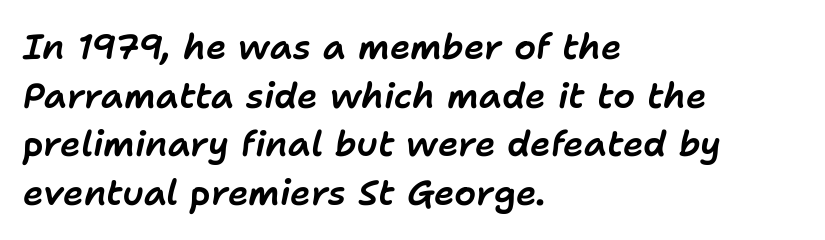
These lines are set flush left with a ragged right edge. Plain, unruled lines of type. Regular leading. Quick note: italic.
